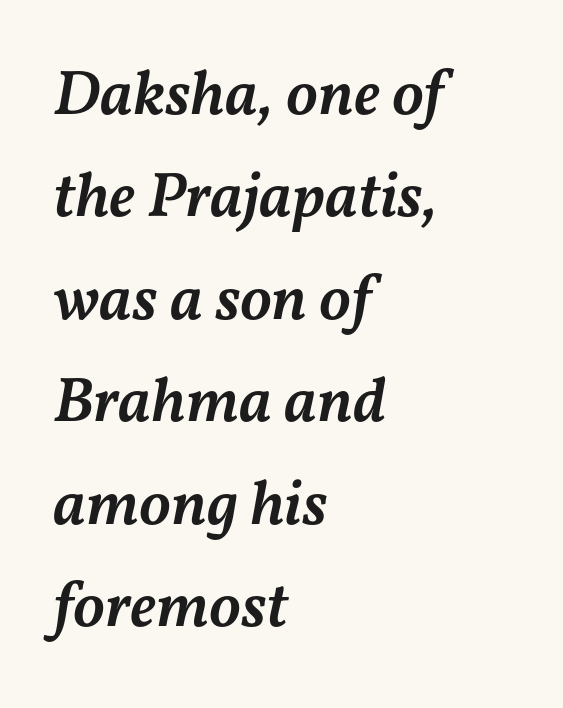
{"italic": "yes", "lean": "right", "slant_degrees": 11, "bold": "semi", "weight": "semibold", "width": "normal", "stroke_contrast": "medium", "x_height": "medium", "monospaced": "no", "underline": "no", "align": "left", "line_spacing": "normal", "line_spacing_ratio": 1.6, "letter_spacing": "normal", "letter_spacing_em": 0.0, "glyph_px": 64}
